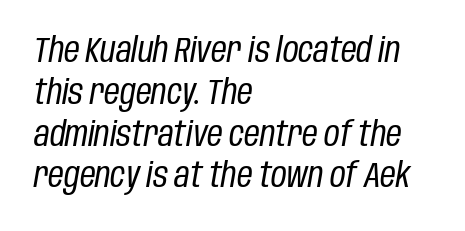
Notice how the stems are inclined rather than vertical — that's the hallmark of italics. Only glyphs here, with clear space below each row. Here the glyphs are tracked normally, forming tight word shapes. Casual observation: everything's shoved over to the left.
